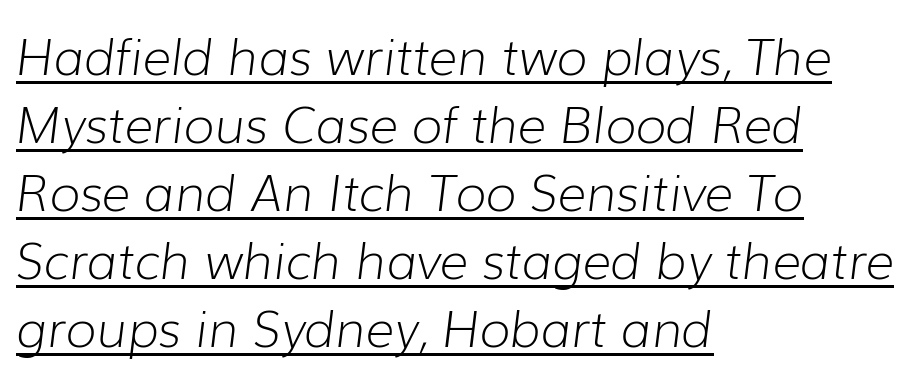
{"italic": "yes", "lean": "right", "slant_degrees": 7, "bold": "no", "weight": "light", "width": "normal", "stroke_contrast": "low", "x_height": "medium", "monospaced": "no", "underline": "yes", "align": "left", "line_spacing": "normal", "line_spacing_ratio": 1.36, "letter_spacing": "normal", "letter_spacing_em": 0.0, "glyph_px": 50}
